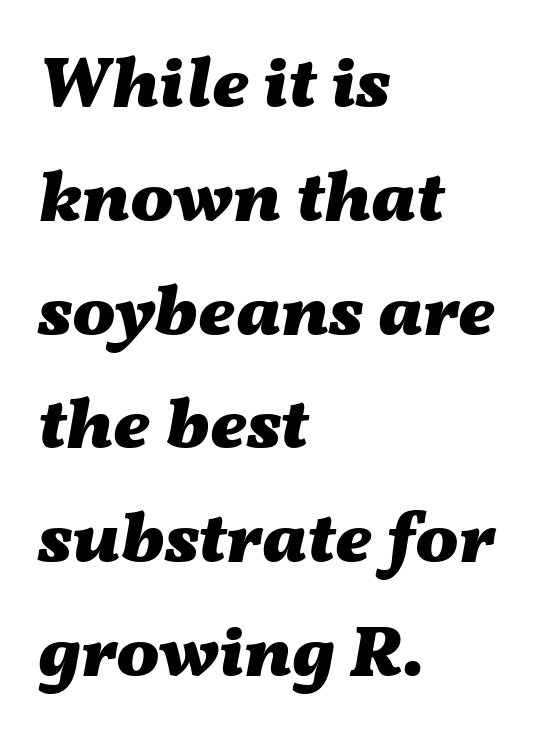
The image shows 72 px heavy, wide type, italic (leaning right); set left-aligned, normal line spacing (1.58x), normal letter spacing, not underlined; medium stroke contrast and a medium x-height.
